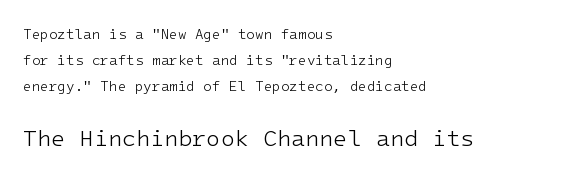
In terms of letterspacing, this is plain default setting. In CSS terms this would be text-align: left. The specimen omits any rule beneath the text block's lines. Vertical strokes here are truly vertical. The weight would be labelled regular, book, light, or lighter still.
